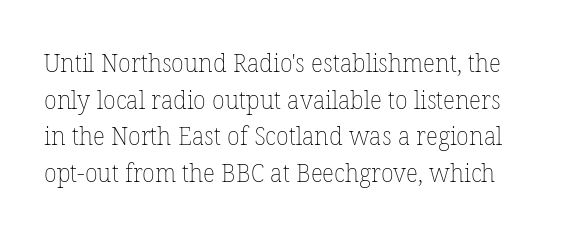
{"italic": "no", "bold": "no", "underline": "no", "line_spacing": "normal", "line_spacing_ratio": 1.41, "letter_spacing": "normal", "letter_spacing_em": 0.0, "glyph_px": 26}
